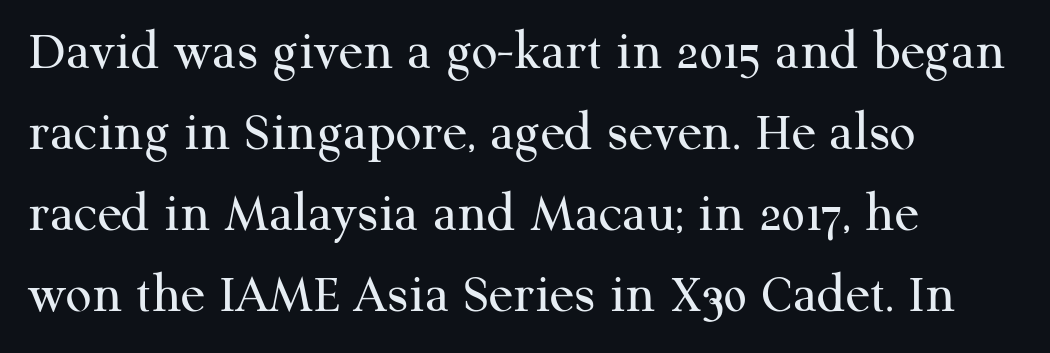
Q: Is the text bold? A: No.
Q: Is the text italic (slanted)? A: No, it is upright.
Q: Is the typeface a serif or a sans-serif typeface? A: Serif.
Q: Is the text underlined? A: No.
Q: How is the paragraph aligned? A: Left-aligned.
Q: Is the spacing between letters normal or unusually wide? A: Normal.
Q: Is the spacing between lines tight, normal or loose? A: Normal.
Q: Width (condensed, normal, or wide)? A: Normal.
Q: Stroke contrast? A: Medium.
Q: x-height? A: Medium.
Q: Monospaced? A: No.
